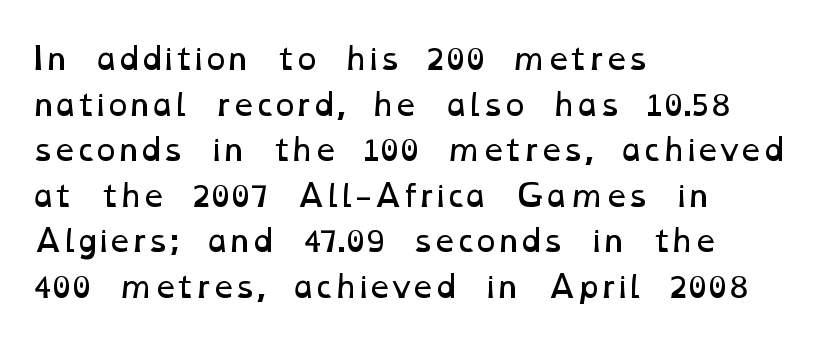
{"bold": "no", "weight": "regular", "width": "wide", "stroke_contrast": "low", "x_height": "medium", "monospaced": "no", "underline": "no", "align": "left", "line_spacing": "normal", "line_spacing_ratio": 1.52, "letter_spacing": "normal", "letter_spacing_em": 0.0, "glyph_px": 30}
